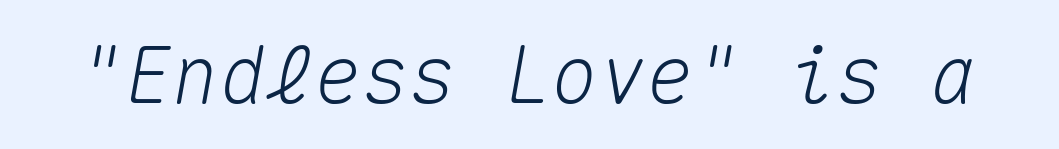
Q: Is the text italic (slanted)? A: Yes, it leans right by about 10 degrees.
Q: Is the text underlined? A: No.
Q: Is the spacing between letters normal or unusually wide? A: Normal.
Q: Width (condensed, normal, or wide)? A: Normal.
Q: Stroke contrast? A: Medium.
Q: x-height? A: Medium.
Q: Monospaced? A: Yes.
